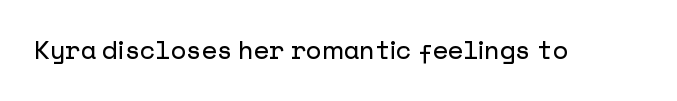
The image shows 25 px text type, upright; set normal letter spacing, not underlined.
